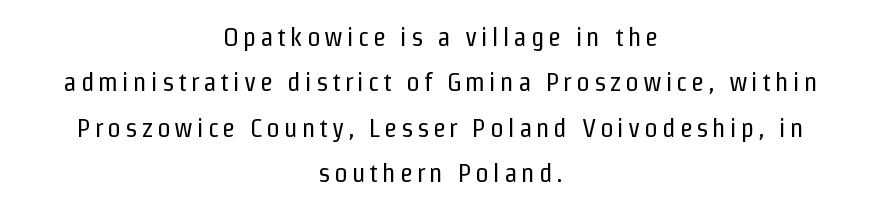
This is the regular roman posture of the typeface. These glyphs show unthickened strokes, regular width or finer. Rows of type keep a routine distance in the vertical direction. Descenders hang freely into open space. The paragraph shown floats in the horizontal middle.
